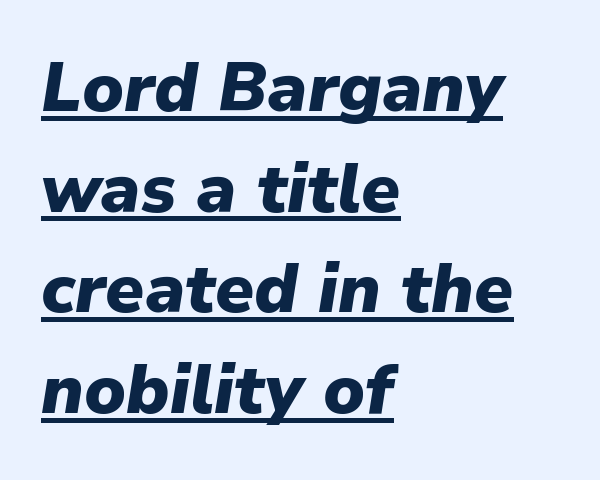
The lettering is marked with a stroke running underneath it. Think of a printed novel: that variable character pitch is what you see here. These lines keep a tight, regular rhythm from letter to letter. These lines are set flush left with a ragged right edge. Stroke thickness is high; the sample reads as a true bold.
